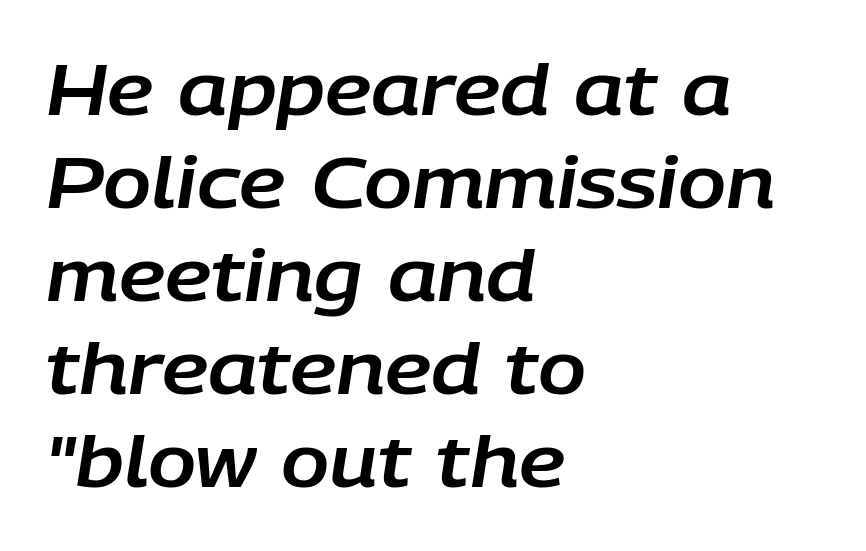
Quick note: underline off. A student would call this left alignment; a typographer would say flush left, rag right. The whole block is typeset with a tilt. Is there much room between lines? A standard amount, neither cramped nor airy. Each word holds together tightly as a unit, with standard inter-letter gaps. Here the designer chose a conventional face with non-uniform glyph widths.
